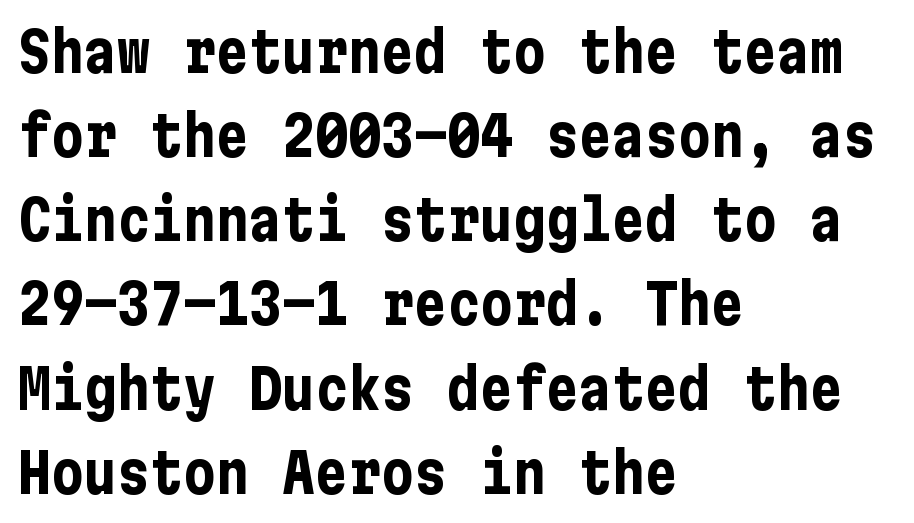
Q: Is the text bold? A: Yes.
Q: Is the text italic (slanted)? A: No, it is upright.
Q: Is the typeface a serif or a sans-serif typeface? A: Sans-serif.
Q: Is the text underlined? A: No.
Q: How is the paragraph aligned? A: Left-aligned.
Q: Is the spacing between letters normal or unusually wide? A: Normal.
Q: Is the spacing between lines tight, normal or loose? A: Normal.
Q: Width (condensed, normal, or wide)? A: Condensed.
Q: Stroke contrast? A: Low.
Q: x-height? A: Medium.
